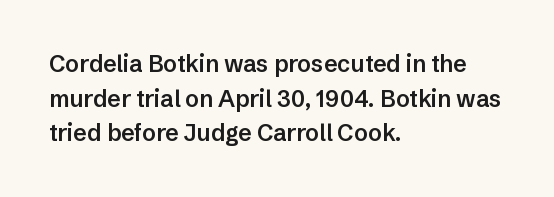
The image shows 23 px text type, upright; set left-aligned, normal line spacing (1.51x), normal letter spacing, not underlined.
